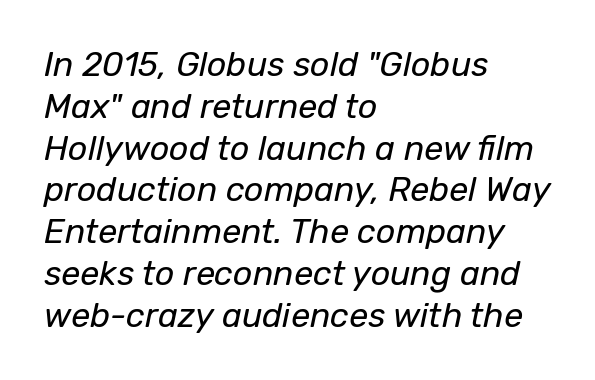
The image shows 34 px regular-weight type, italic (leaning right); set left-aligned, line spacing 1.23x, normal letter spacing, not underlined; low stroke contrast and a medium x-height.
